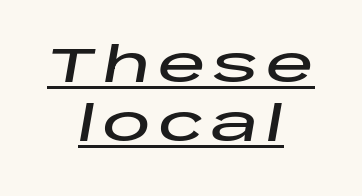
The image shows 48 px wide type, italic (leaning right); set centered, line spacing 1.22x, underlined; low stroke contrast and a large x-height.
